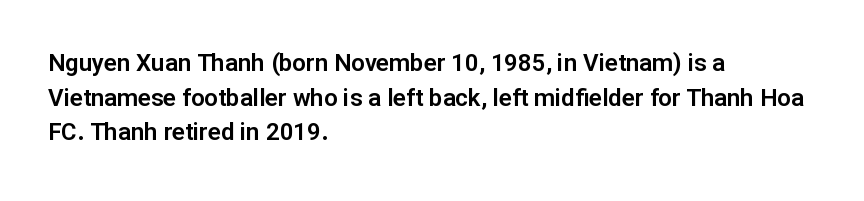
The compositor pushed each line to the left boundary. Compared with typical paragraphs, the rows here are spaced about the same. Here the glyphs are tracked normally, forming tight word shapes. Check the space under the baseline: it is left empty. You can tell it's not italic because the verticals are truly vertical.
